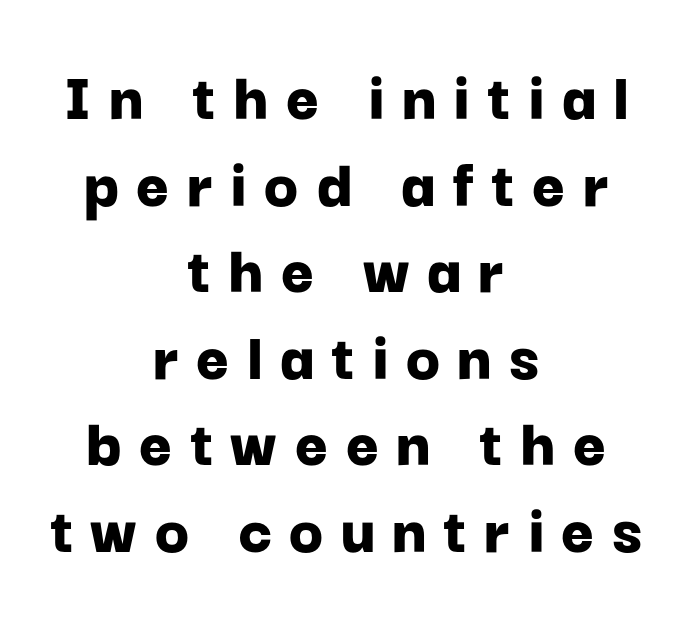
The lines in this sample share a center point and differ in where they start and stop. Do the characters align in a grid? No, the font is proportional. Beneath every word, the page is bare. No feet cap the strokes, marking this as sans-serif type. Words appear elongated and porous because spacing is wide.
